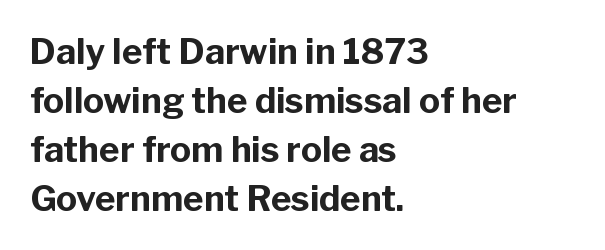
Any mark beneath the type? The region is blank. You can tell from the bare stems that sans-serif type was used. Interline gaps are of average width in this sample. Nope, not italic — everything's standing straight. The setting favours the left margin, as ordinary paragraphs usually do.
